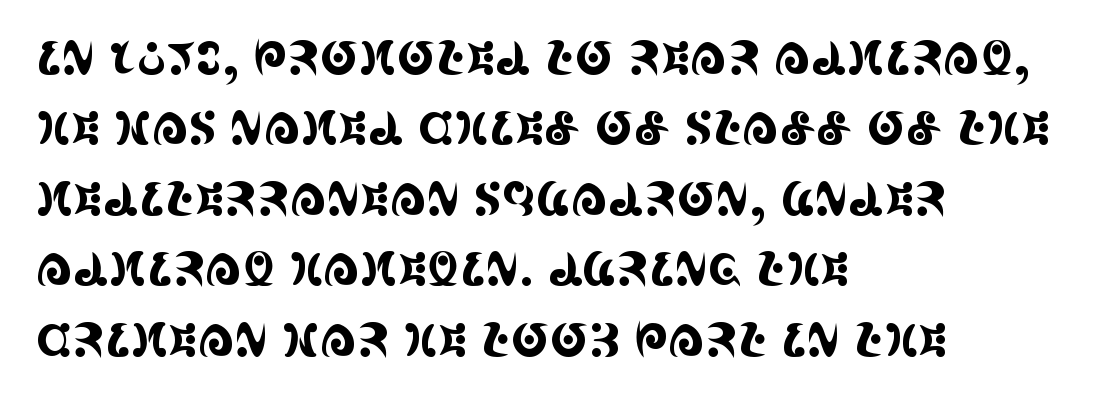
Does the copy run flush right? No — it runs flush left. The face used here is seriffed, in the tradition of book romans. The block of text has a typical density, with ordinary space between rows. Italic: no, the glyphs are upright roman.
